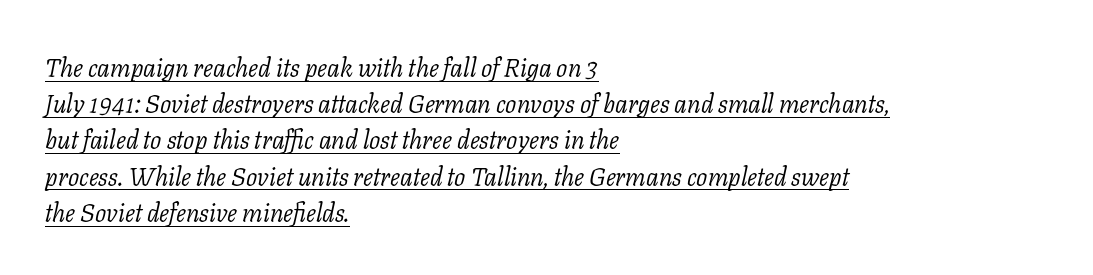
Q: Is the text bold? A: No.
Q: Is the text italic (slanted)? A: Yes, it leans right by about 11 degrees.
Q: Is the text underlined? A: Yes.
Q: How is the paragraph aligned? A: Left-aligned.
Q: Is the spacing between letters normal or unusually wide? A: Normal.
Q: Is the spacing between lines tight, normal or loose? A: Normal.
